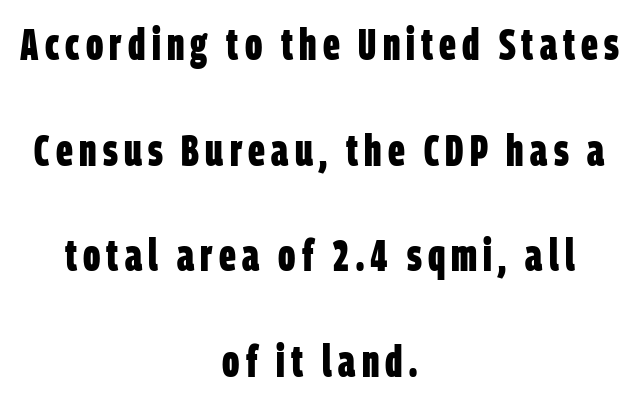
Underline: absent. The vertical gap from one line to the next is large. The text was rendered using a sans face with plain stroke endings. Varying glyph widths throughout — classic text-font behaviour. Every letter is thick-stroked: bold, no question. Horizontally, the lines are justified to the midpoint only.
